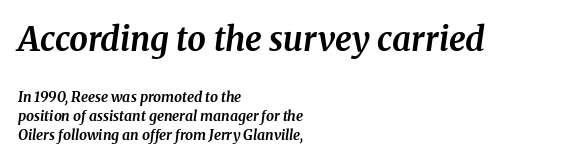
Q: Is the text bold? A: Yes.
Q: Is the text italic (slanted)? A: Yes, it leans right by about 8 degrees.
Q: Is the typeface a serif or a sans-serif typeface? A: Serif.
Q: Is the text underlined? A: No.
Q: How is the paragraph aligned? A: Left-aligned.
Q: Is the spacing between letters normal or unusually wide? A: Normal.
Q: Is the spacing between lines tight, normal or loose? A: Normal.
Q: Which block of text is set in a larger size, the first (top) or the second (bottom)? A: The first (top) one.
Q: Width (condensed, normal, or wide)? A: Normal.
Q: Stroke contrast? A: Medium.
Q: x-height? A: Medium.
Q: Monospaced? A: No.
